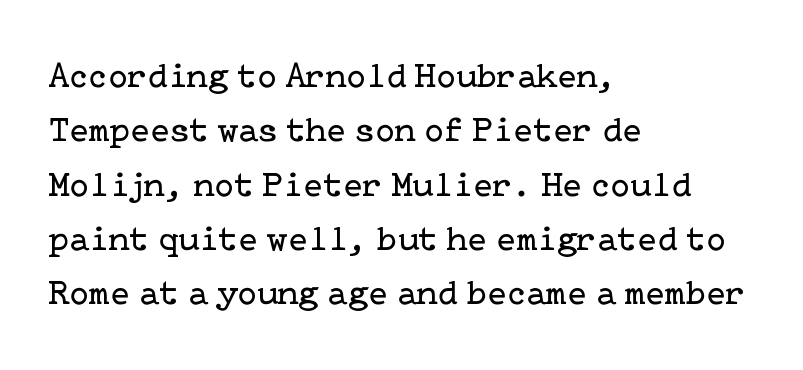
The image shows 36 px regular-weight serif type, upright; set left-aligned, normal line spacing (1.51x), normal letter spacing, not underlined; low stroke contrast and a medium x-height.
